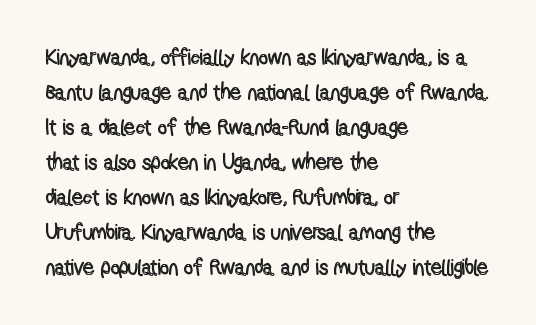
{"italic": "no", "underline": "no", "align": "left", "line_spacing": "normal", "line_spacing_ratio": 1.59, "letter_spacing": "normal", "letter_spacing_em": 0.0, "glyph_px": 22}
